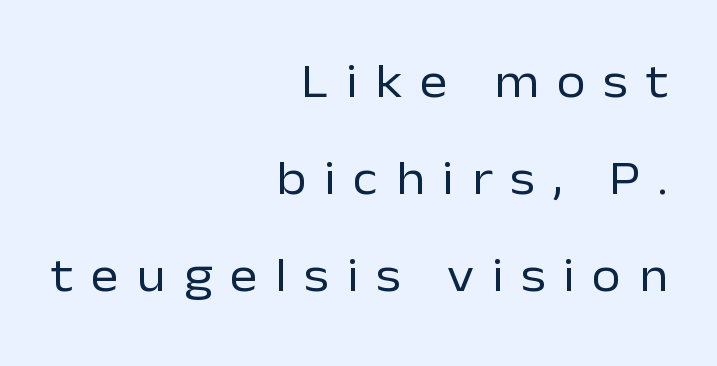
The image shows 47 px regular-weight sans-serif type, upright; set right-aligned, loose line spacing (2.06x), unusually wide letter spacing (+0.38 em), not underlined; low stroke contrast and a medium x-height.
